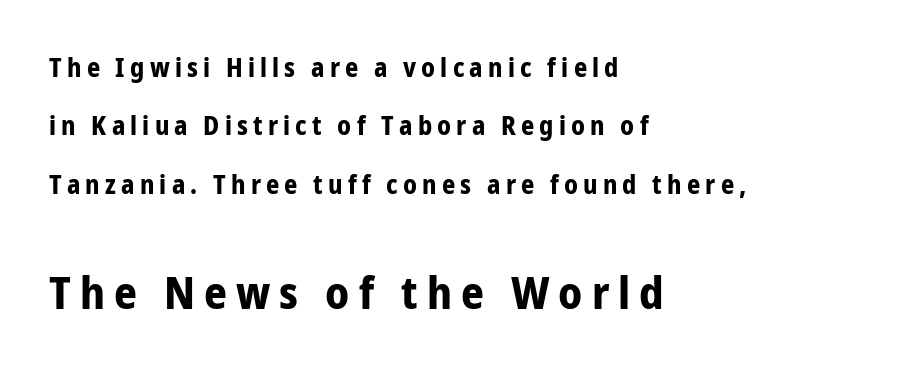
Q: Is the text bold? A: Yes.
Q: Is the text italic (slanted)? A: No, it is upright.
Q: Is the typeface a serif or a sans-serif typeface? A: Sans-serif.
Q: Is the text underlined? A: No.
Q: How is the paragraph aligned? A: Left-aligned.
Q: Is the spacing between letters normal or unusually wide? A: Unusually wide.
Q: Is the spacing between lines tight, normal or loose? A: Loose.
Q: Which block of text is set in a larger size, the first (top) or the second (bottom)? A: The second (bottom) one.
Q: Width (condensed, normal, or wide)? A: Condensed.
Q: Stroke contrast? A: Low.
Q: x-height? A: Medium.
Q: Monospaced? A: No.
